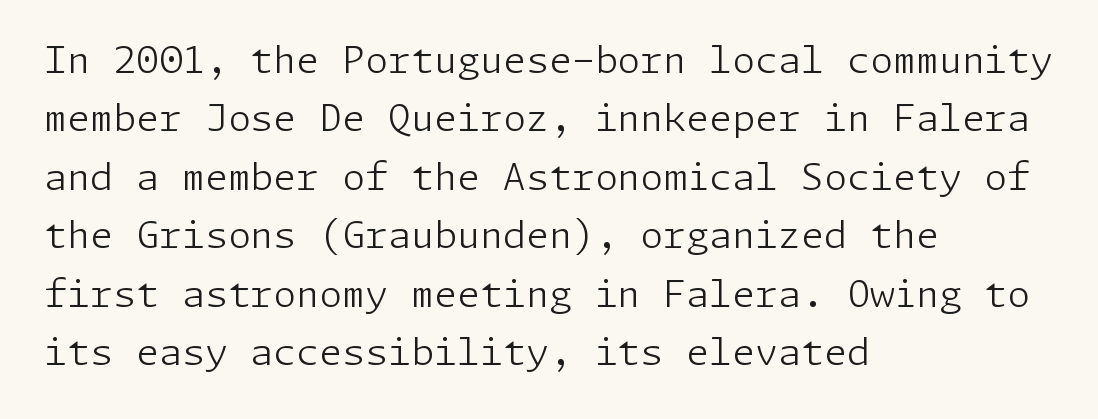
Q: Is the text bold? A: No.
Q: Is the text italic (slanted)? A: No, it is upright.
Q: Is the typeface a serif or a sans-serif typeface? A: Sans-serif.
Q: Is the text underlined? A: No.
Q: How is the paragraph aligned? A: Left-aligned.
Q: Is the spacing between letters normal or unusually wide? A: Normal.
Q: Is the spacing between lines tight, normal or loose? A: Normal.
Q: Width (condensed, normal, or wide)? A: Normal.
Q: Stroke contrast? A: Low.
Q: x-height? A: Medium.
